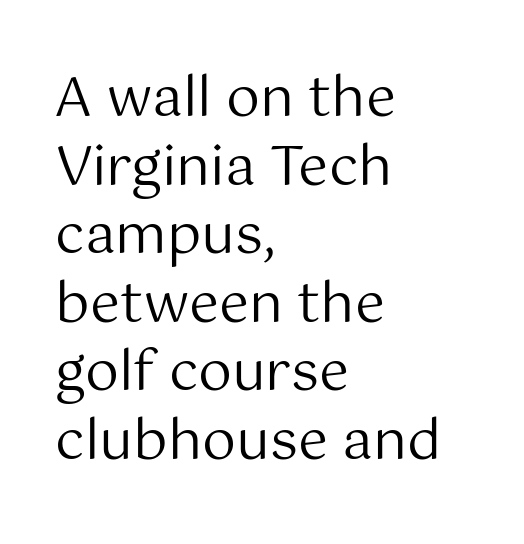
Q: Is the text bold? A: No.
Q: Is the text italic (slanted)? A: No, it is upright.
Q: Is the typeface a serif or a sans-serif typeface? A: Sans-serif.
Q: Is the text underlined? A: No.
Q: How is the paragraph aligned? A: Left-aligned.
Q: Is the spacing between letters normal or unusually wide? A: Normal.
Q: Is the spacing between lines tight, normal or loose? A: Normal.
Q: Width (condensed, normal, or wide)? A: Normal.
Q: Stroke contrast? A: Medium.
Q: x-height? A: Medium.
Q: Monospaced? A: No.
